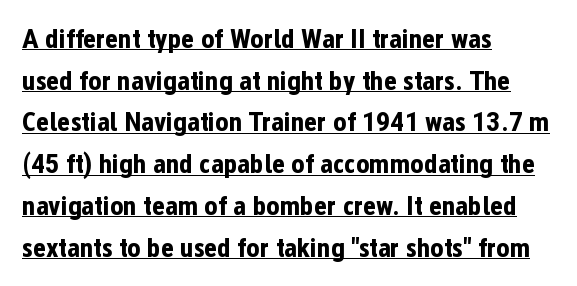
Q: Is the text bold? A: Yes.
Q: Is the text italic (slanted)? A: No, it is upright.
Q: Is the typeface a serif or a sans-serif typeface? A: Sans-serif.
Q: Is the text underlined? A: Yes.
Q: How is the paragraph aligned? A: Left-aligned.
Q: Is the spacing between letters normal or unusually wide? A: Normal.
Q: Is the spacing between lines tight, normal or loose? A: Normal.
Q: Width (condensed, normal, or wide)? A: Condensed.
Q: Stroke contrast? A: Low.
Q: x-height? A: Medium.
Q: Monospaced? A: No.
